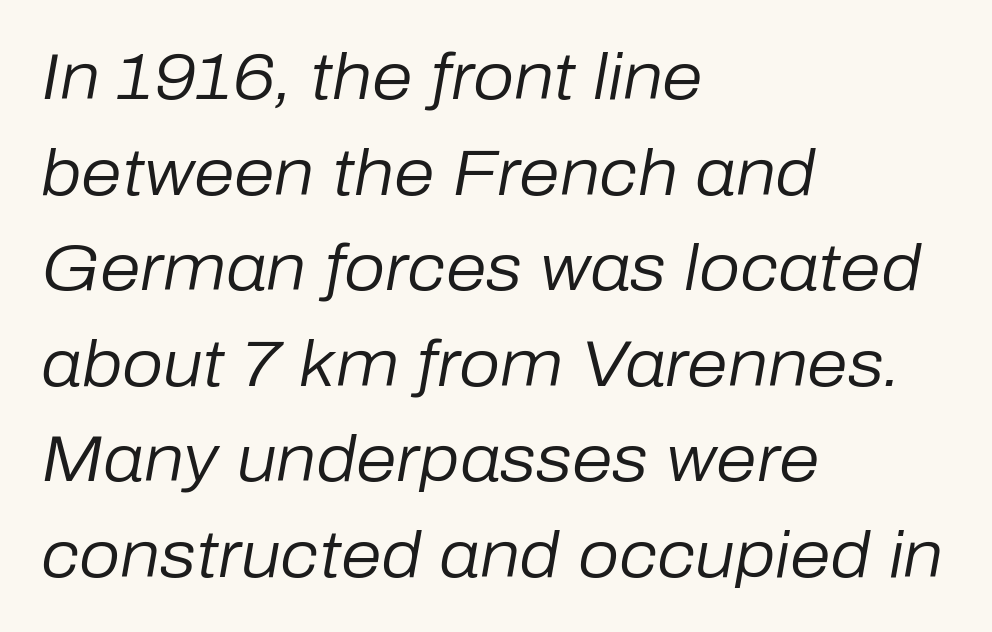
The image shows 65 px regular-weight type, italic (leaning right); set left-aligned, normal line spacing (1.47x), normal letter spacing, not underlined; low stroke contrast and a medium x-height.
